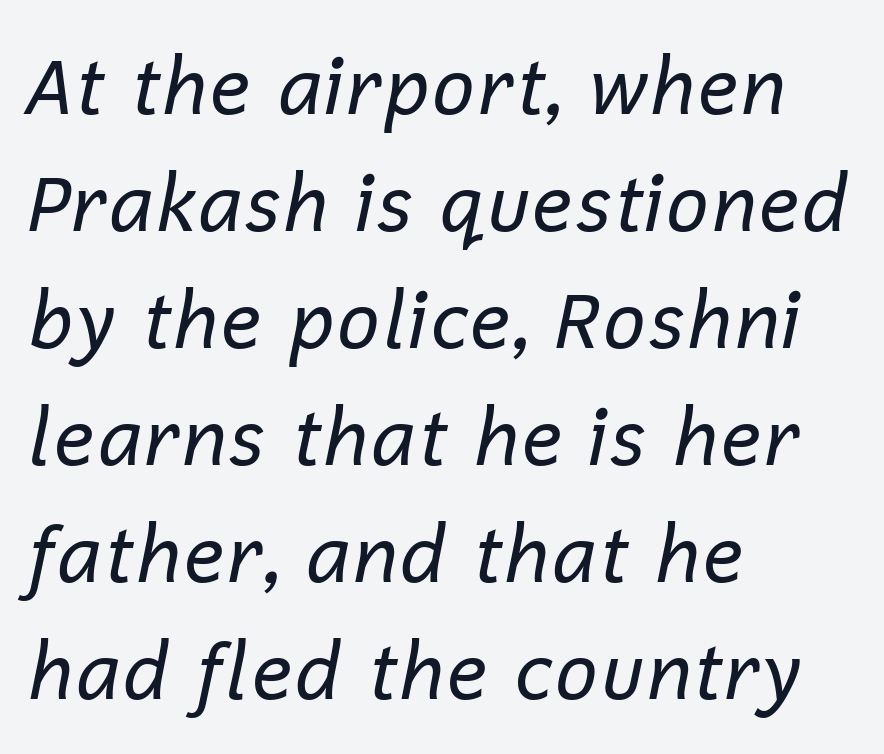
{"italic": "yes", "lean": "right", "slant_degrees": 12, "bold": "no", "weight": "regular", "width": "normal", "stroke_contrast": "low", "x_height": "medium", "monospaced": "no", "underline": "no", "align": "left", "line_spacing": "normal", "line_spacing_ratio": 1.52, "letter_spacing": "normal", "letter_spacing_em": 0.0, "glyph_px": 77}
